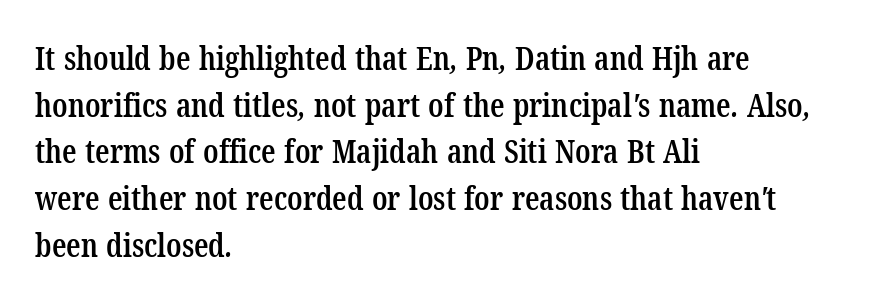
{"serif": "yes", "bold": "semi", "weight": "semibold", "width": "condensed", "stroke_contrast": "low", "x_height": "medium", "monospaced": "no", "underline": "no", "align": "left", "line_spacing": "normal", "line_spacing_ratio": 1.46, "letter_spacing": "normal", "letter_spacing_em": 0.0, "glyph_px": 32}
